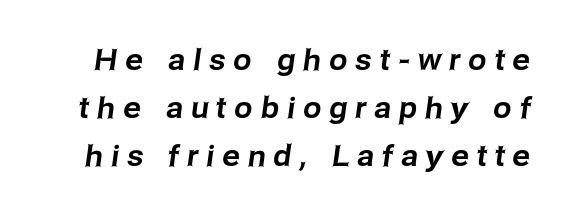
{"serif": "no", "width": "normal", "stroke_contrast": "low", "x_height": "medium", "monospaced": "no", "underline": "no", "line_spacing": "normal", "line_spacing_ratio": 1.66, "letter_spacing": "wide", "letter_spacing_em": 0.28, "glyph_px": 29}
